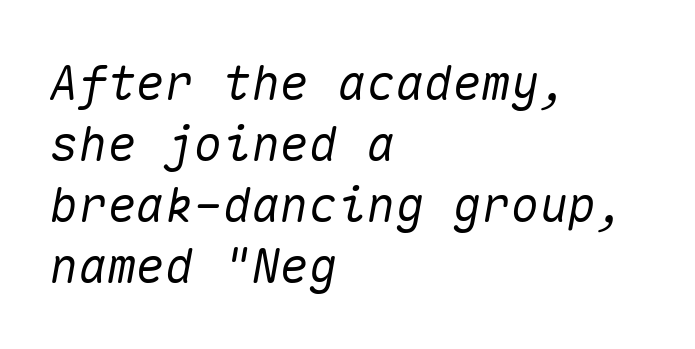
The rows are spaced the way most documents space them. There is no visible air inserted between adjacent glyphs. The rendering uses typewriter-style spacing with identical character cells. The zone under the glyphs is completely vacant.
